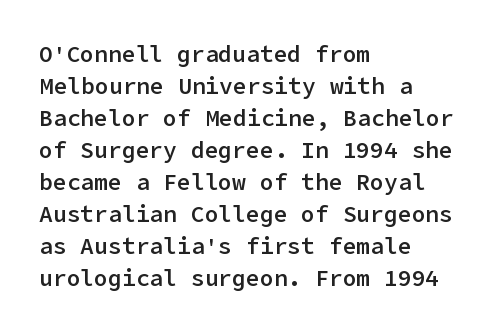
{"italic": "no", "bold": "semi", "underline": "no", "align": "left", "line_spacing": "normal", "line_spacing_ratio": 1.39, "letter_spacing": "normal", "letter_spacing_em": 0.0, "glyph_px": 23}
